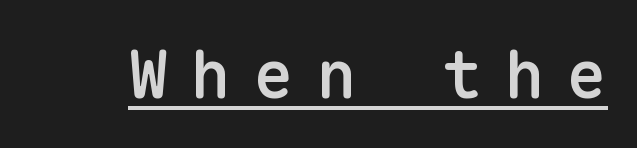
The image shows 66 px semibold sans-serif type, upright, monospaced; set unusually wide letter spacing (+0.35 em), underlined; low stroke contrast and a medium x-height.
